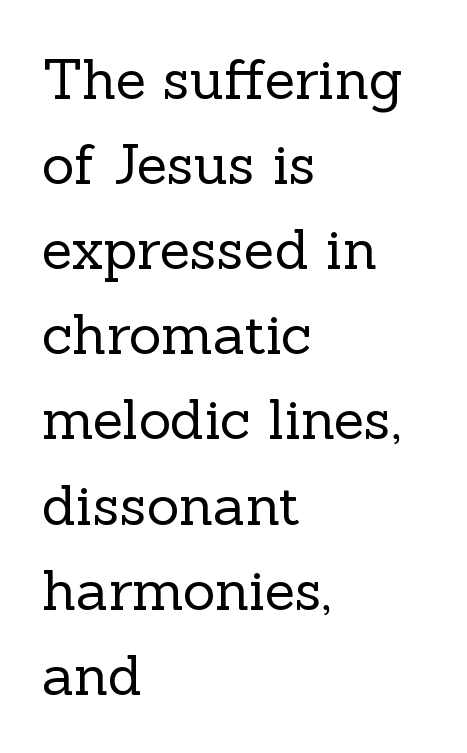
{"serif": "yes", "italic": "no", "bold": "no", "weight": "regular", "width": "normal", "x_height": "medium", "monospaced": "no", "underline": "no", "align": "left", "line_spacing": "normal", "line_spacing_ratio": 1.52, "letter_spacing": "normal", "letter_spacing_em": 0.0, "glyph_px": 56}
